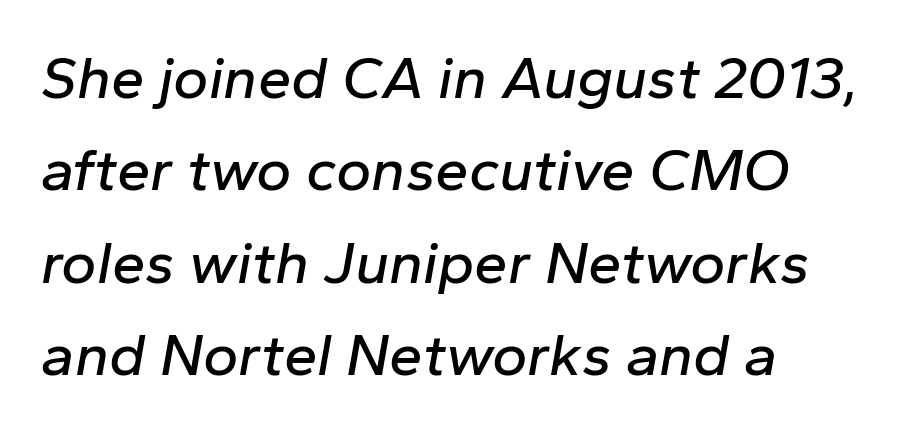
Q: Is the text italic (slanted)? A: Yes, it leans right by about 10 degrees.
Q: Is the text underlined? A: No.
Q: How is the paragraph aligned? A: Left-aligned.
Q: Is the spacing between letters normal or unusually wide? A: Normal.
Q: Is the spacing between lines tight, normal or loose? A: Normal.
Q: Width (condensed, normal, or wide)? A: Normal.
Q: Stroke contrast? A: Low.
Q: x-height? A: Medium.
Q: Monospaced? A: No.
